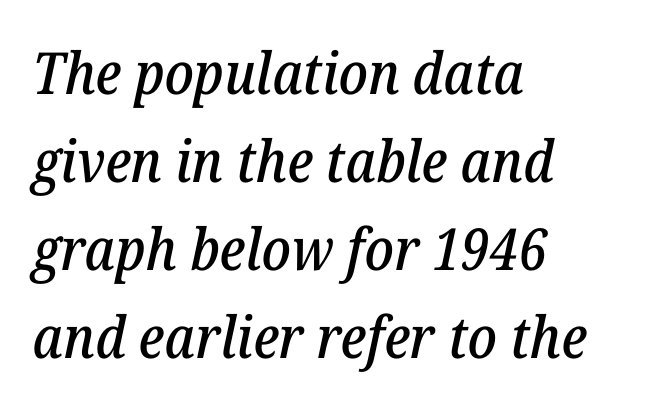
Short and long lines alike share a common starting point at left. The axis of the letterforms is tilted away from vertical. A typesetter would label this face a serif. The zone under the glyphs is completely vacant. In terms of letterspacing, this is plain default setting.
